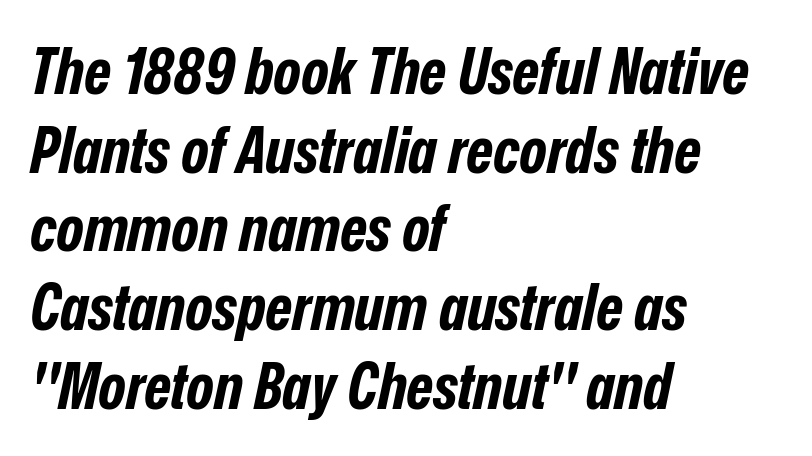
{"italic": "yes", "lean": "right", "slant_degrees": 12, "bold": "yes", "weight": "bold", "width": "condensed", "stroke_contrast": "low", "x_height": "medium", "monospaced": "no", "underline": "no", "align": "left", "line_spacing_ratio": 1.21, "letter_spacing": "normal", "letter_spacing_em": 0.0, "glyph_px": 65}
